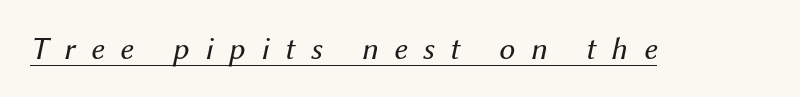
Each word looks stretched out because of the extra space between its letters. The strokes are not fattened; the text isn't bold. A typographer would call this underscored text. In terms of posture, this sample is oblique. This sample has the flowing, uneven cadence of proportional lettering.
